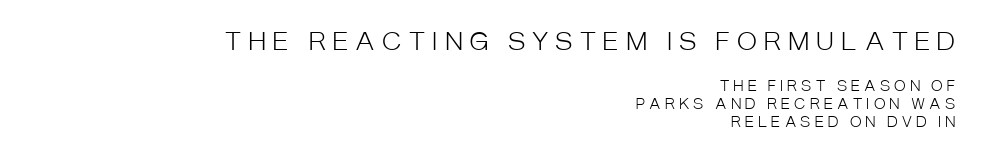
{"italic": "no", "bold": "no", "underline": "no", "align": "right", "line_spacing": "normal", "line_spacing_ratio": 1.26, "letter_spacing": "wide", "letter_spacing_em": 0.3, "larger_block": "first", "size_ratio": 1.71, "glyph_px": 24}
